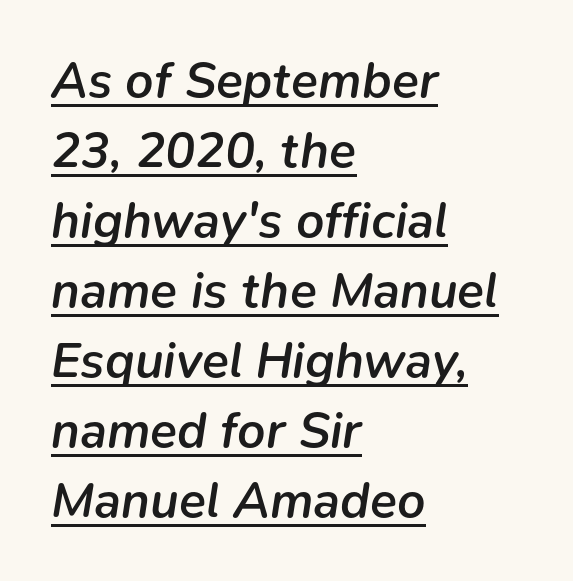
Q: Is the text bold? A: Semi-bold.
Q: Is the text italic (slanted)? A: Yes, it leans right by about 9 degrees.
Q: Is the text underlined? A: Yes.
Q: How is the paragraph aligned? A: Left-aligned.
Q: Is the spacing between letters normal or unusually wide? A: Normal.
Q: Is the spacing between lines tight, normal or loose? A: Normal.
Q: Width (condensed, normal, or wide)? A: Normal.
Q: Stroke contrast? A: Low.
Q: x-height? A: Medium.
Q: Monospaced? A: No.
